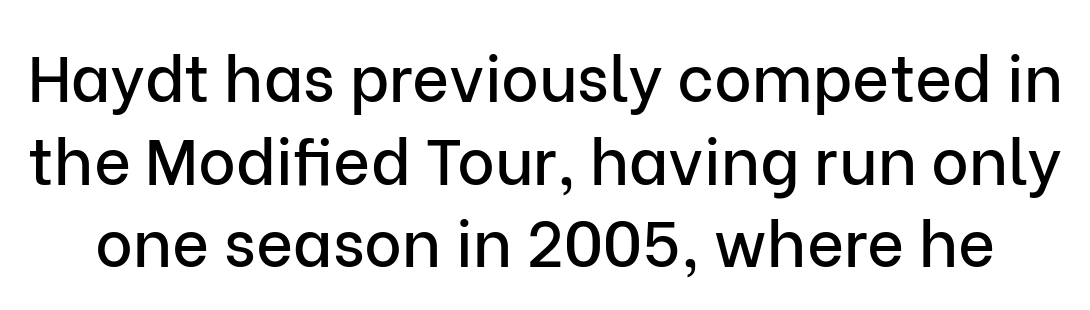
The image shows 64 px sans-serif type, upright; set normal line spacing (1.29x), normal letter spacing, not underlined; low stroke contrast and a medium x-height.
